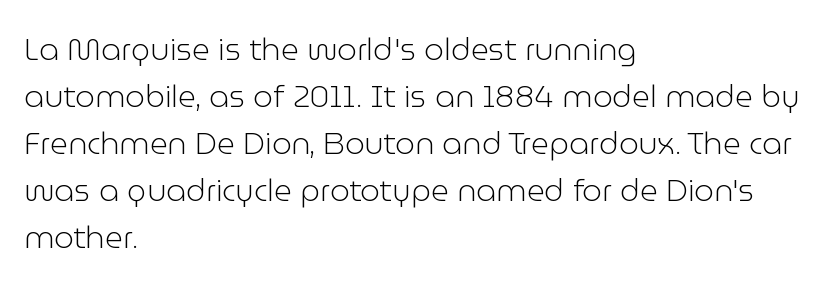
A typesetter would call this leading conventional body-copy spacing. A bare baseline throughout the passage. A quiet, ordinary-to-light weight characterises the typeface. Ascenders rise straight up at ninety degrees. Stroke terminals: plain, sans-serif.
